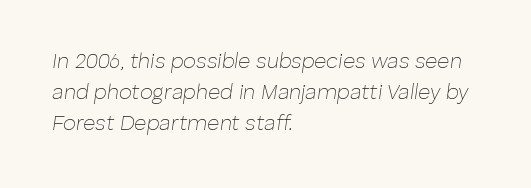
Is the type heavy? It reads as light-to-regular instead. No extra tracking has been applied to these lines. Bare-footed words on every line. Vertically, the passage feels balanced, rows spaced as you'd expect. Would a proofreader flag this as italicized? Yes.
